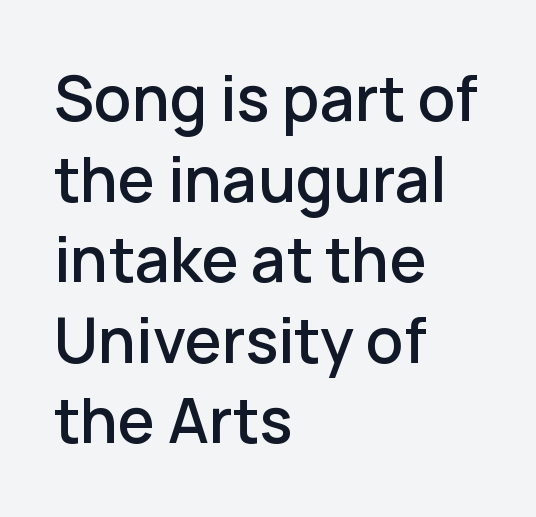
The image shows 62 px sans-serif type, upright; set left-aligned, normal line spacing (1.3x), normal letter spacing, not underlined; low stroke contrast and a medium x-height.
